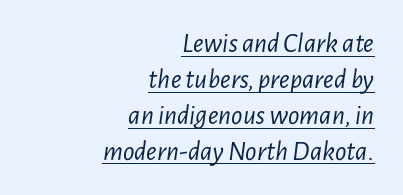
Q: Is the text bold? A: No.
Q: Is the text italic (slanted)? A: Yes, it leans right by about 7 degrees.
Q: Is the text underlined? A: Yes.
Q: How is the paragraph aligned? A: Right-aligned.
Q: Is the spacing between letters normal or unusually wide? A: Normal.
Q: Is the spacing between lines tight, normal or loose? A: Normal.
Q: Width (condensed, normal, or wide)? A: Condensed.
Q: Stroke contrast? A: Low.
Q: x-height? A: Medium.
Q: Monospaced? A: No.
